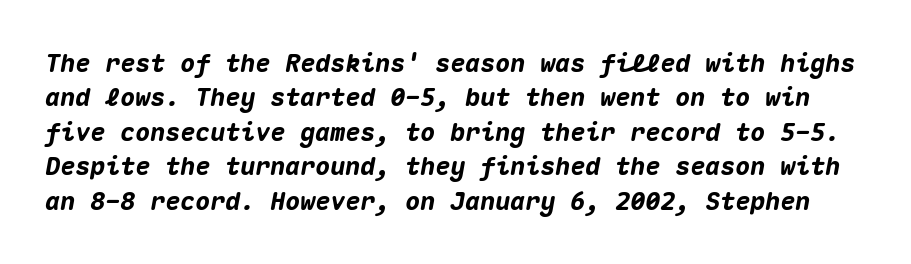
Q: Is the text bold? A: Yes.
Q: Is the text italic (slanted)? A: Yes, it leans right by about 10 degrees.
Q: Is the text underlined? A: No.
Q: Is the spacing between letters normal or unusually wide? A: Normal.
Q: Is the spacing between lines tight, normal or loose? A: Normal.
